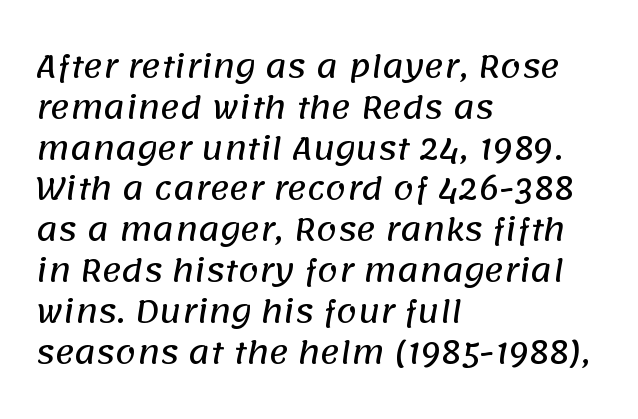
Q: Is the typeface a serif or a sans-serif typeface? A: Sans-serif.
Q: Is the text underlined? A: No.
Q: How is the paragraph aligned? A: Left-aligned.
Q: Is the spacing between letters normal or unusually wide? A: Normal.
Q: Is the spacing between lines tight, normal or loose? A: Normal.
Q: Width (condensed, normal, or wide)? A: Normal.
Q: Stroke contrast? A: Low.
Q: x-height? A: Large.
Q: Monospaced? A: No.
